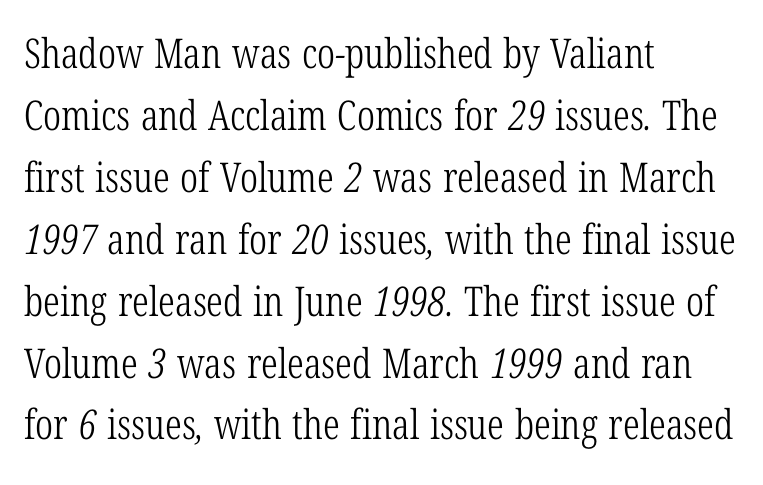
The image shows 41 px light, condensed serif type; set left-aligned, normal line spacing (1.51x), normal letter spacing, not underlined; low stroke contrast and a medium x-height.
